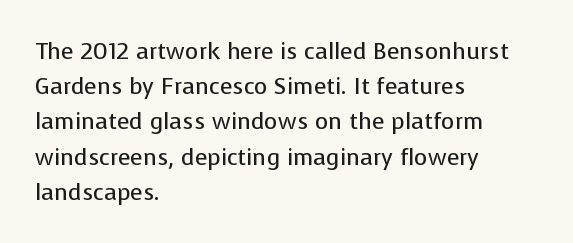
The image shows 23 px text type, upright; set left-aligned, normal line spacing (1.53x), normal letter spacing, not underlined.
